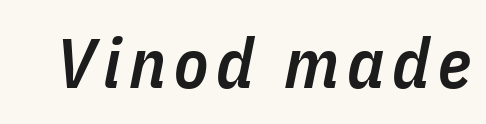
The image shows 70 px semibold, condensed type, italic (leaning right); set not underlined; low stroke contrast and a medium x-height.
